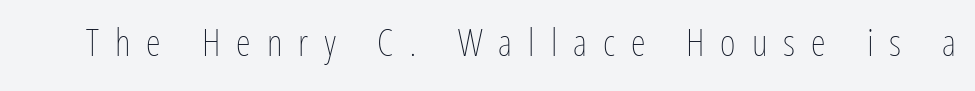
The image shows 38 px thin, condensed type, upright; set unusually wide letter spacing (+0.42 em), not underlined; low stroke contrast and a medium x-height.
